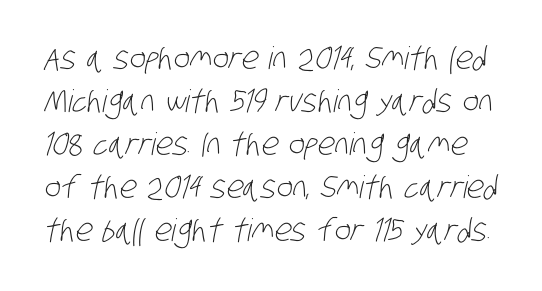
{"serif": "no", "bold": "no", "weight": "light", "width": "condensed", "stroke_contrast": "low", "x_height": "large", "monospaced": "no", "underline": "no", "line_spacing": "normal", "line_spacing_ratio": 1.39, "letter_spacing": "normal", "letter_spacing_em": 0.0, "glyph_px": 31}
